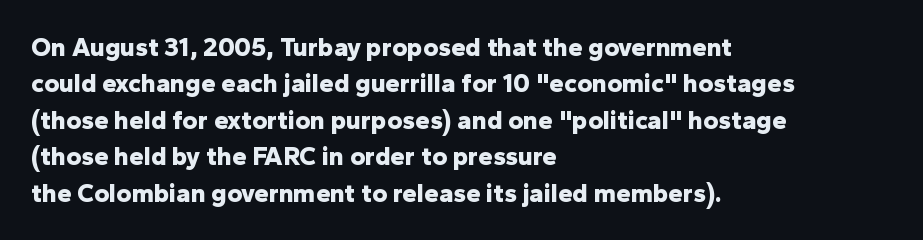
Characters remain perfectly vertical along every line. The passage is arranged the way most books set body copy — flush left. These lines sit exactly where default settings would place them. Nobody touched the tracking dial on this one. Descender tails drop into unmarked territory. Is the type bold? Yes — the strokes are clearly thick and heavy.
